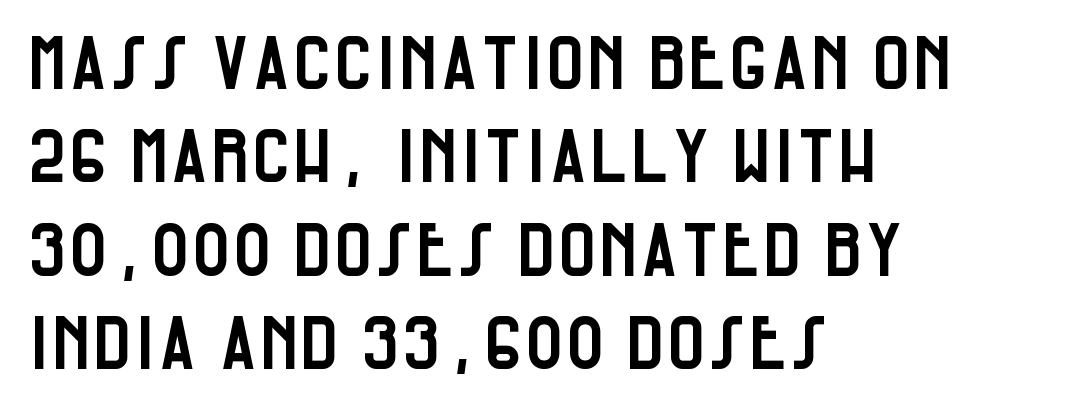
The image shows 73 px condensed sans-serif type, upright; set left-aligned, normal line spacing (1.28x), normal letter spacing, not underlined; low stroke contrast and a large x-height.
